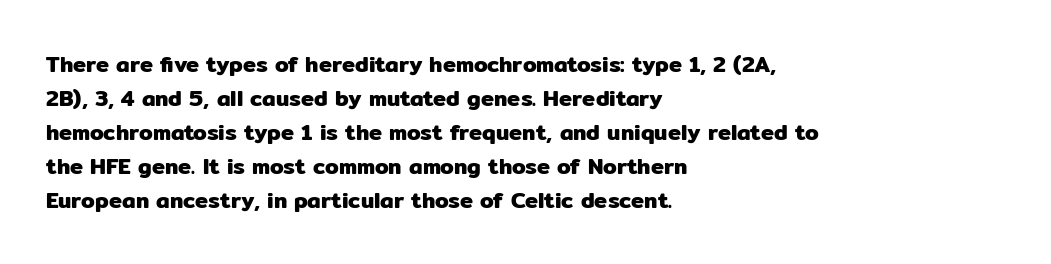
Q: Is the text italic (slanted)? A: No, it is upright.
Q: Is the text underlined? A: No.
Q: How is the paragraph aligned? A: Left-aligned.
Q: Is the spacing between letters normal or unusually wide? A: Normal.
Q: Is the spacing between lines tight, normal or loose? A: Normal.
